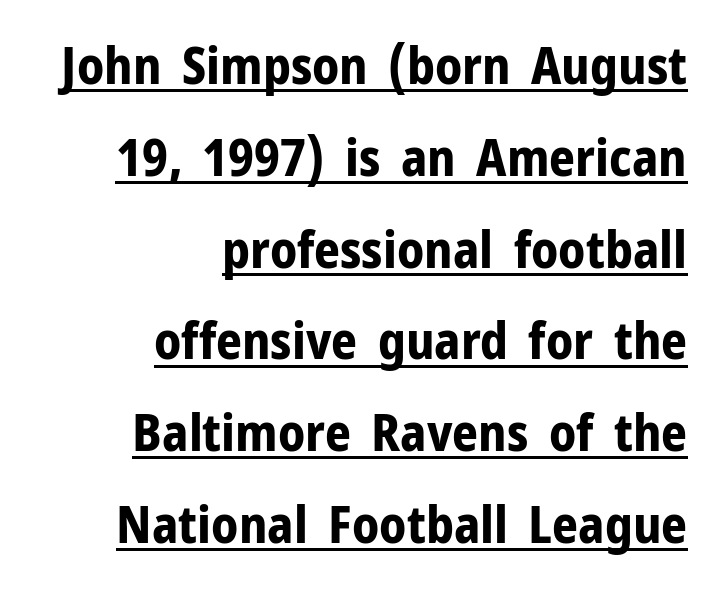
The image shows 51 px bold sans-serif type, upright; set right-aligned, line spacing 1.8x, normal letter spacing, underlined; low stroke contrast and a medium x-height.
